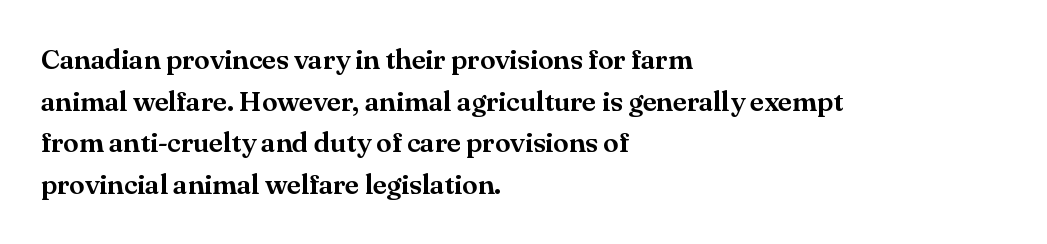
{"serif": "yes", "italic": "no", "width": "normal", "stroke_contrast": "medium", "x_height": "small", "monospaced": "no", "underline": "no", "align": "left", "line_spacing": "normal", "line_spacing_ratio": 1.49, "letter_spacing": "normal", "letter_spacing_em": 0.0, "glyph_px": 28}
